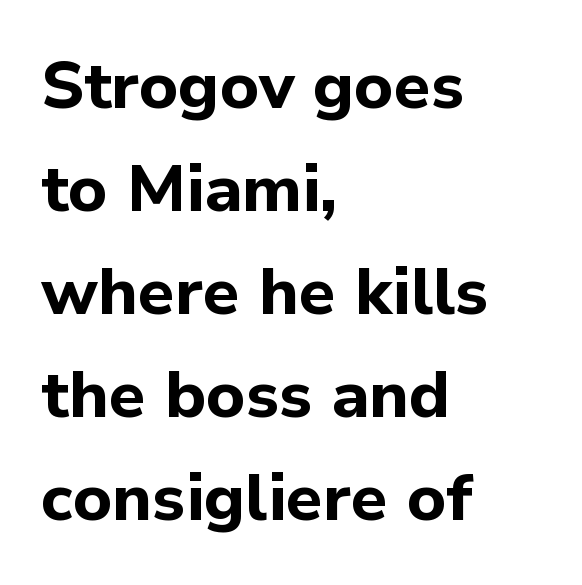
{"serif": "no", "italic": "no", "bold": "yes", "weight": "bold", "width": "normal", "stroke_contrast": "low", "x_height": "medium", "monospaced": "no", "underline": "no", "align": "left", "line_spacing": "normal", "line_spacing_ratio": 1.56, "letter_spacing": "normal", "letter_spacing_em": 0.0, "glyph_px": 66}
